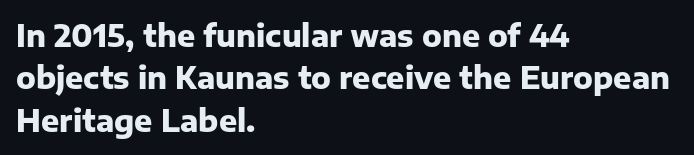
{"serif": "no", "italic": "no", "bold": "yes", "weight": "heavy", "width": "normal", "stroke_contrast": "low", "x_height": "medium", "monospaced": "no", "underline": "no", "align": "left", "line_spacing": "normal", "line_spacing_ratio": 1.41, "letter_spacing": "normal", "letter_spacing_em": 0.0, "glyph_px": 30}
